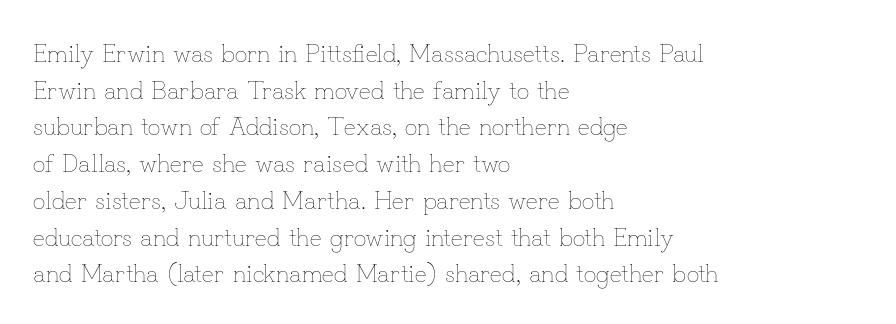
Q: Is the text bold? A: No.
Q: Is the text italic (slanted)? A: No, it is upright.
Q: Is the text underlined? A: No.
Q: How is the paragraph aligned? A: Left-aligned.
Q: Is the spacing between letters normal or unusually wide? A: Normal.
Q: Is the spacing between lines tight, normal or loose? A: Normal.
